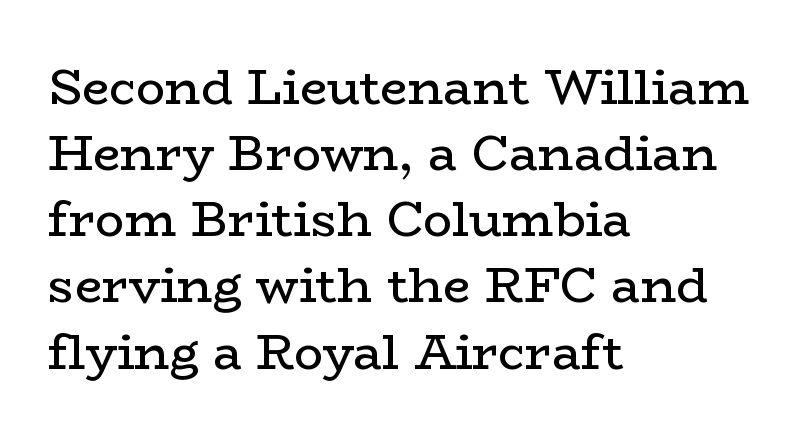
The image shows 49 px regular-weight, wide serif type, upright; set left-aligned, normal line spacing (1.35x), normal letter spacing, not underlined; low stroke contrast and a medium x-height.
